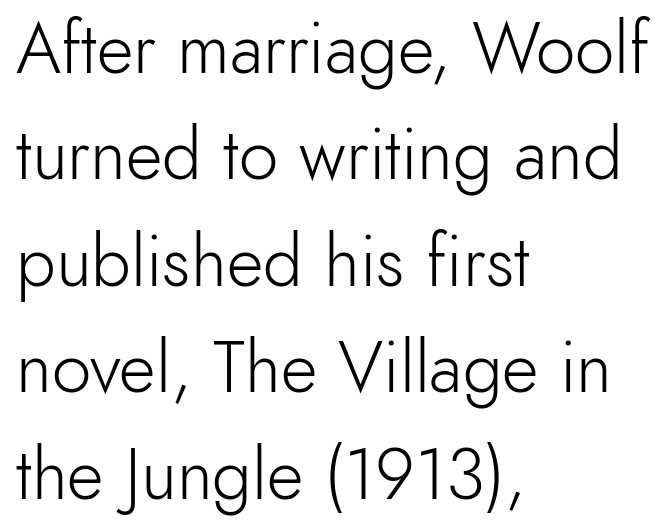
Q: Is the text bold? A: No.
Q: Is the text italic (slanted)? A: No, it is upright.
Q: Is the typeface a serif or a sans-serif typeface? A: Sans-serif.
Q: Is the text underlined? A: No.
Q: How is the paragraph aligned? A: Left-aligned.
Q: Is the spacing between letters normal or unusually wide? A: Normal.
Q: Is the spacing between lines tight, normal or loose? A: Normal.
Q: Width (condensed, normal, or wide)? A: Normal.
Q: x-height? A: Small.
Q: Monospaced? A: No.
